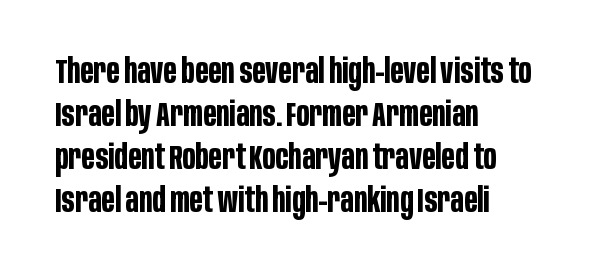
Q: Is the text bold? A: Yes.
Q: Is the text italic (slanted)? A: No, it is upright.
Q: Is the typeface a serif or a sans-serif typeface? A: Sans-serif.
Q: Is the text underlined? A: No.
Q: How is the paragraph aligned? A: Left-aligned.
Q: Is the spacing between letters normal or unusually wide? A: Normal.
Q: Is the spacing between lines tight, normal or loose? A: Normal.
Q: Width (condensed, normal, or wide)? A: Condensed.
Q: Stroke contrast? A: Low.
Q: x-height? A: Large.
Q: Monospaced? A: No.
